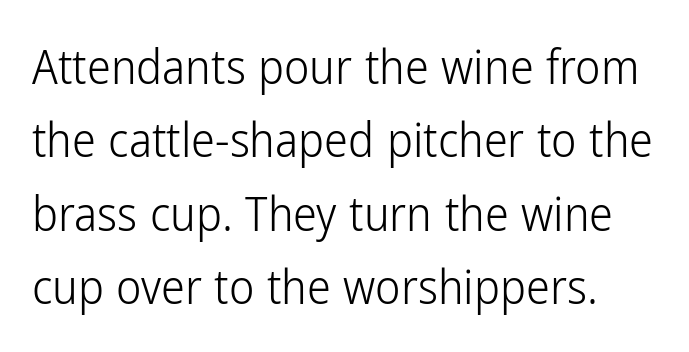
Is this a fixed-width face? No — the glyphs have proportional, varying widths. Regarding leading, the lines here are spaced in the standard way. No letter is thick-stroked: the sample isn't bold. Vertical strokes here are truly vertical. The glyphs are unaccompanied by any horizontal stroke below them.
